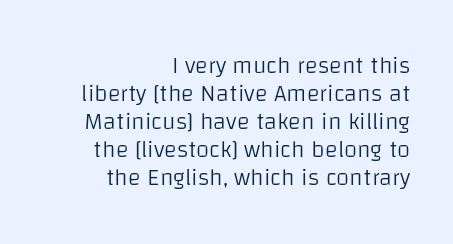
The image shows 24 px text type, upright; set right-aligned, line spacing 1.17x, normal letter spacing, not underlined.
